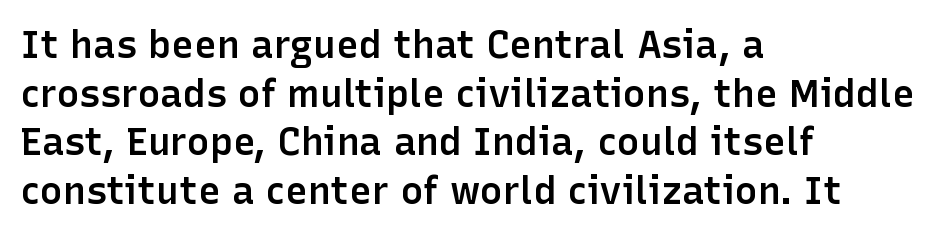
{"serif": "no", "italic": "no", "bold": "semi", "weight": "semibold", "width": "normal", "stroke_contrast": "low", "x_height": "medium", "monospaced": "no", "underline": "no", "align": "left", "line_spacing": "normal", "line_spacing_ratio": 1.28, "letter_spacing": "normal", "letter_spacing_em": 0.0, "glyph_px": 38}
